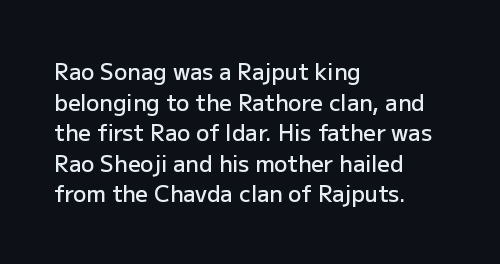
{"italic": "no", "bold": "semi", "underline": "no", "align": "left", "line_spacing": "normal", "line_spacing_ratio": 1.39, "letter_spacing": "normal", "letter_spacing_em": 0.0, "glyph_px": 22}
